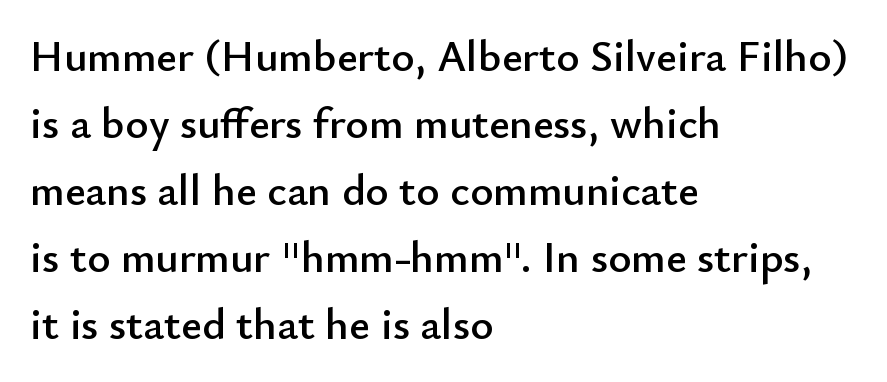
{"serif": "no", "italic": "no", "width": "normal", "stroke_contrast": "low", "x_height": "small", "monospaced": "no", "underline": "no", "align": "left", "line_spacing": "normal", "line_spacing_ratio": 1.52, "letter_spacing": "normal", "letter_spacing_em": 0.0, "glyph_px": 44}
